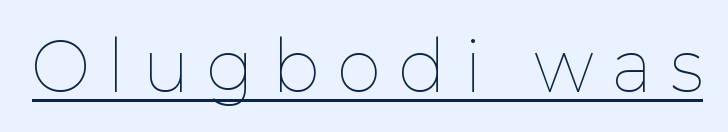
Q: Is the text bold? A: No.
Q: Is the text italic (slanted)? A: No, it is upright.
Q: Is the text underlined? A: Yes.
Q: Is the spacing between letters normal or unusually wide? A: Unusually wide.
Q: Width (condensed, normal, or wide)? A: Normal.
Q: Stroke contrast? A: Low.
Q: x-height? A: Medium.
Q: Monospaced? A: No.
